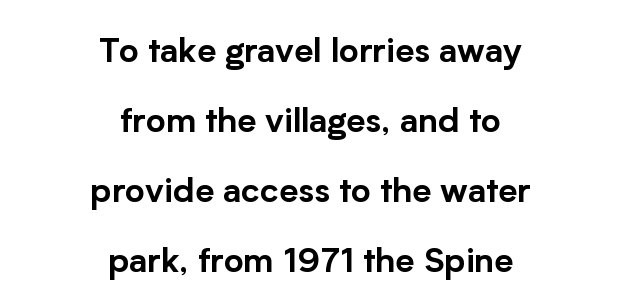
Inter-character spacing is left at the font's built-in metrics. Regarding serifs, this sample does without them. Words float on clear page, feet unadorned. The paragraph has two soft edges and a firm central axis. The face used here is proportionally spaced, like ordinary book or web type.
